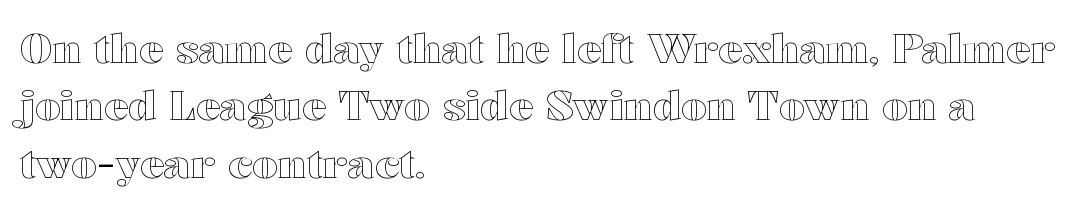
The image shows 41 px wide type, upright; set left-aligned, normal line spacing (1.4x), normal letter spacing, not underlined; a medium x-height.
